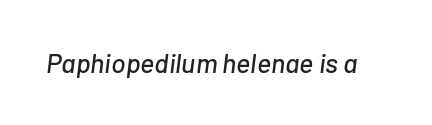
The passage shown leans; its letterforms are oblique. Anything drawn beneath the words? Only blank space. The gaps between neighbouring characters are ordinary and unremarkable.
